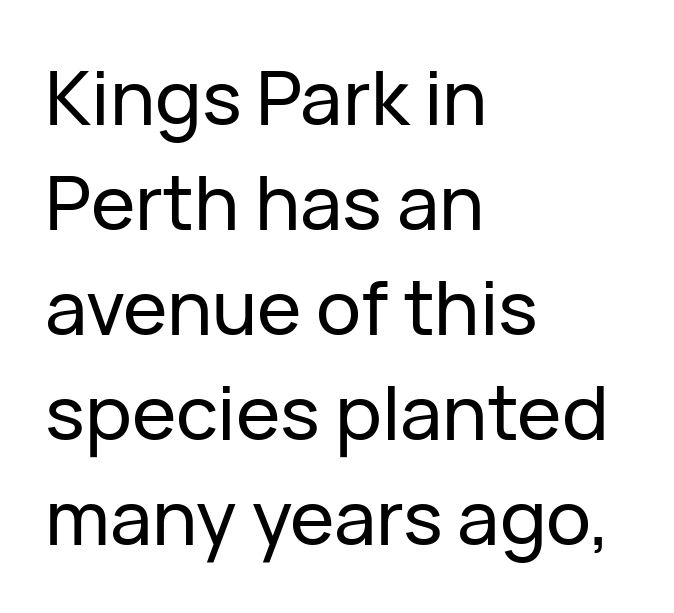
Q: Is the text italic (slanted)? A: No, it is upright.
Q: Is the typeface a serif or a sans-serif typeface? A: Sans-serif.
Q: Is the text underlined? A: No.
Q: How is the paragraph aligned? A: Left-aligned.
Q: Is the spacing between letters normal or unusually wide? A: Normal.
Q: Is the spacing between lines tight, normal or loose? A: Normal.
Q: Width (condensed, normal, or wide)? A: Normal.
Q: Stroke contrast? A: Low.
Q: x-height? A: Medium.
Q: Monospaced? A: No.
